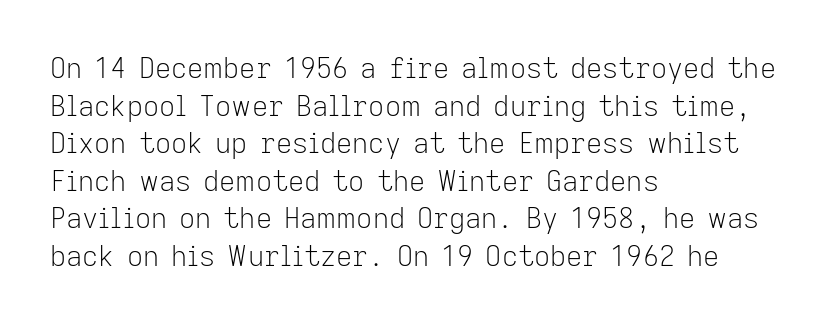
The image shows 28 px light sans-serif type, upright; set left-aligned, normal line spacing (1.34x), normal letter spacing, not underlined; low stroke contrast and a medium x-height.
